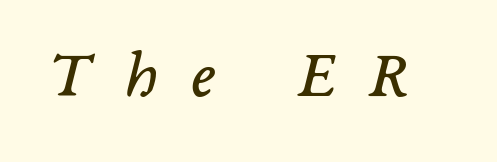
Examine the stroke ends and you'll spot serifs. Weight class: somewhere from thin through regular. Each letter keeps its own natural width here, so spacing adapts to shape. Glance below the letters and you will spot only blank space. Compared with ordinary roman type, these characters are visibly tilted. The line texture is sparse and dotted thanks to wide tracking.
